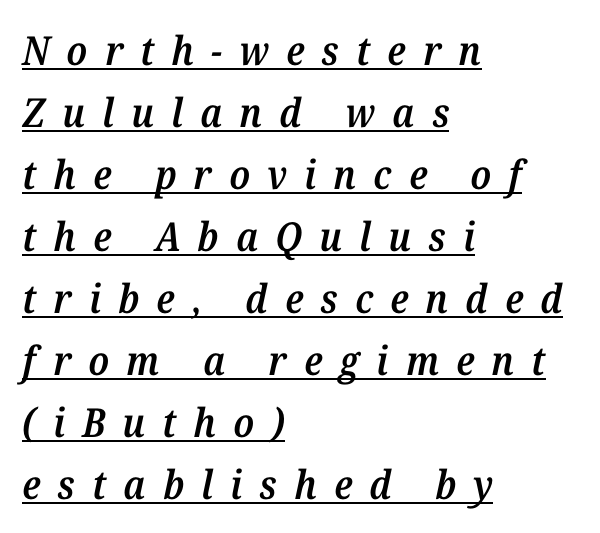
{"serif": "yes", "italic": "yes", "lean": "right", "slant_degrees": 12, "bold": "semi", "weight": "semibold", "width": "normal", "stroke_contrast": "medium", "x_height": "medium", "monospaced": "no", "underline": "yes", "align": "left", "line_spacing": "normal", "line_spacing_ratio": 1.55, "letter_spacing": "wide", "letter_spacing_em": 0.43, "glyph_px": 40}
